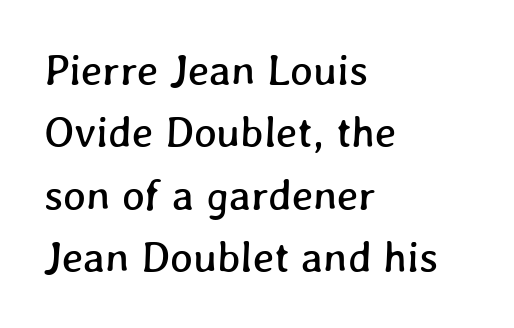
{"width": "normal", "stroke_contrast": "low", "x_height": "medium", "monospaced": "no", "underline": "no", "align": "left", "line_spacing": "normal", "line_spacing_ratio": 1.45, "letter_spacing": "normal", "letter_spacing_em": 0.0, "glyph_px": 43}
